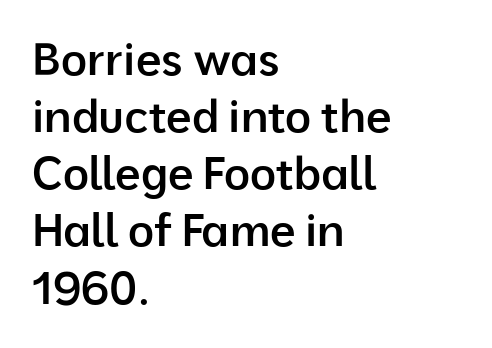
Q: Is the text bold? A: Semi-bold.
Q: Is the text italic (slanted)? A: No, it is upright.
Q: Is the typeface a serif or a sans-serif typeface? A: Sans-serif.
Q: Is the text underlined? A: No.
Q: How is the paragraph aligned? A: Left-aligned.
Q: Is the spacing between letters normal or unusually wide? A: Normal.
Q: Is the spacing between lines tight, normal or loose? A: Normal.
Q: Width (condensed, normal, or wide)? A: Normal.
Q: Stroke contrast? A: Low.
Q: x-height? A: Medium.
Q: Monospaced? A: No.
